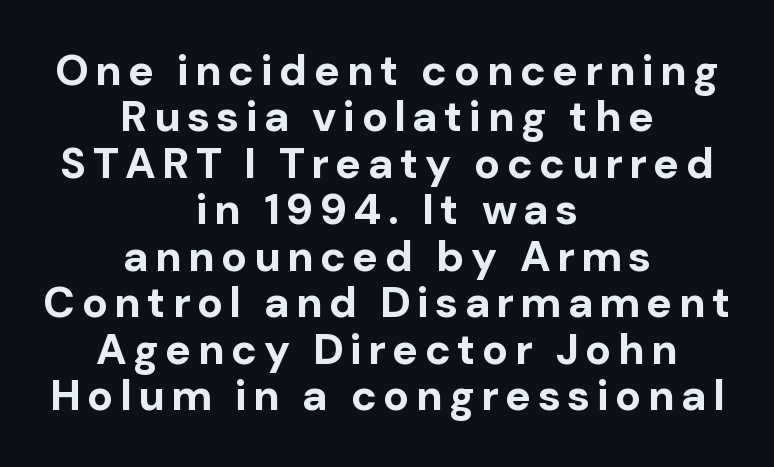
Q: Is the text bold? A: Yes.
Q: Is the text italic (slanted)? A: No, it is upright.
Q: Is the typeface a serif or a sans-serif typeface? A: Sans-serif.
Q: Is the text underlined? A: No.
Q: How is the paragraph aligned? A: Centered.
Q: Is the spacing between lines tight, normal or loose? A: Tight.
Q: Width (condensed, normal, or wide)? A: Normal.
Q: Stroke contrast? A: Low.
Q: x-height? A: Medium.
Q: Monospaced? A: No.
